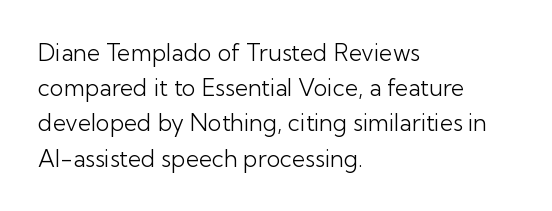
{"italic": "no", "bold": "no", "underline": "no", "align": "left", "line_spacing": "normal", "line_spacing_ratio": 1.53, "letter_spacing": "normal", "letter_spacing_em": 0.0, "glyph_px": 23}
